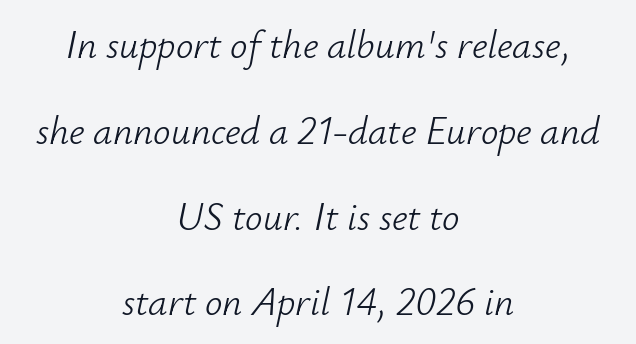
{"italic": "yes", "lean": "right", "slant_degrees": 12, "bold": "no", "weight": "light", "width": "normal", "stroke_contrast": "low", "x_height": "small", "monospaced": "no", "underline": "no", "align": "center", "line_spacing": "loose", "line_spacing_ratio": 2.2, "letter_spacing": "normal", "letter_spacing_em": 0.0, "glyph_px": 39}
